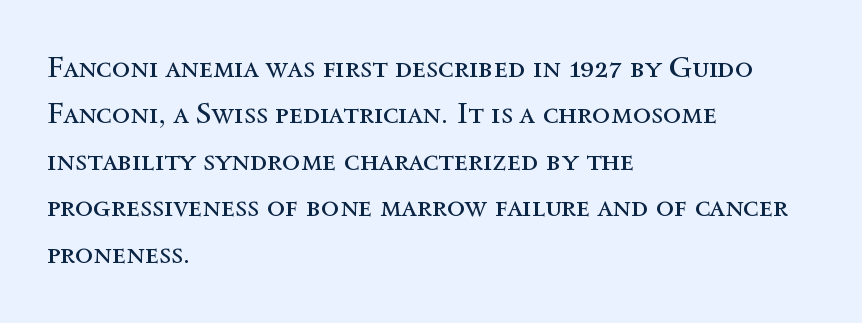
The image shows 30 px regular-weight type, upright; set left-aligned, normal line spacing (1.55x), normal letter spacing, not underlined; a medium x-height.
